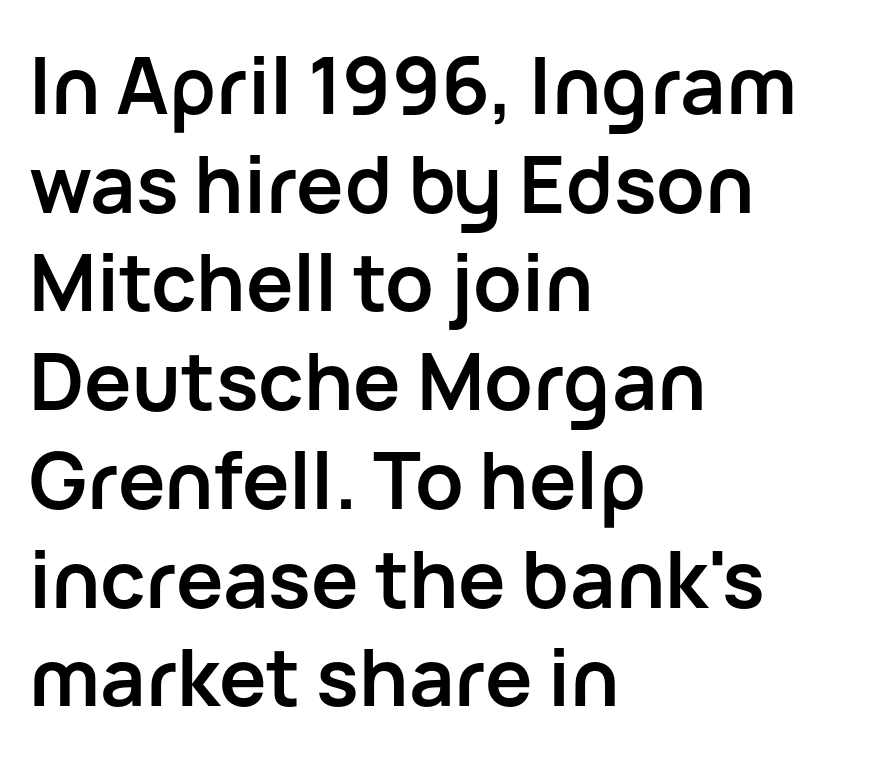
Q: Is the text bold? A: Yes.
Q: Is the text italic (slanted)? A: No, it is upright.
Q: Is the typeface a serif or a sans-serif typeface? A: Sans-serif.
Q: Is the text underlined? A: No.
Q: How is the paragraph aligned? A: Left-aligned.
Q: Is the spacing between letters normal or unusually wide? A: Normal.
Q: Is the spacing between lines tight, normal or loose? A: Normal.
Q: Width (condensed, normal, or wide)? A: Normal.
Q: Stroke contrast? A: Low.
Q: x-height? A: Medium.
Q: Monospaced? A: No.
